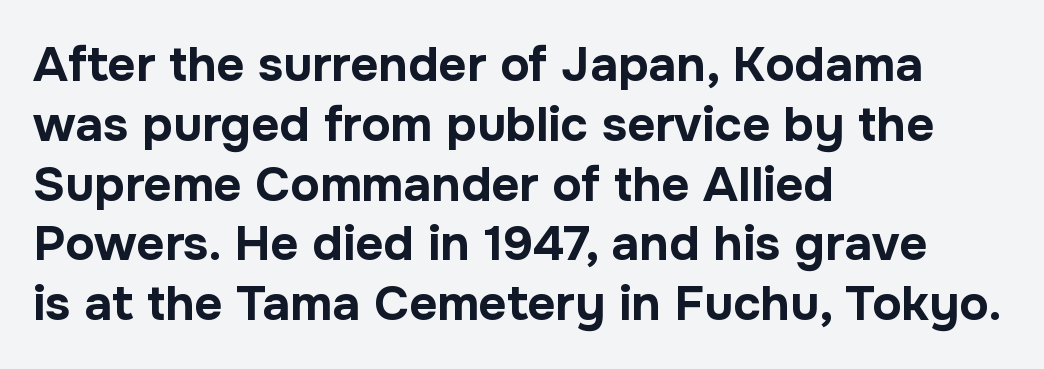
The image shows 49 px bold sans-serif type, upright; set left-aligned, line spacing 1.22x, normal letter spacing, not underlined; low stroke contrast and a medium x-height.
